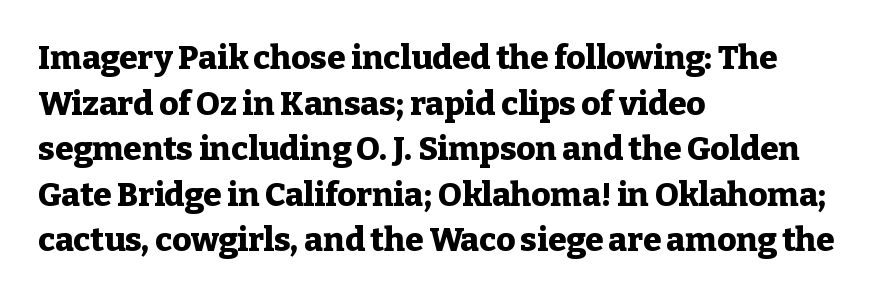
How are the letters spaced? Ordinarily, with no added tracking. Is this a sans? No — the strokes have serifs. Chunky letters — that's bold for sure. A typesetter would mark this as roman, not italic. Which margin do the lines hug? The left one — the right edge is uneven. Compared with typical paragraphs, the rows here are spaced about the same.
